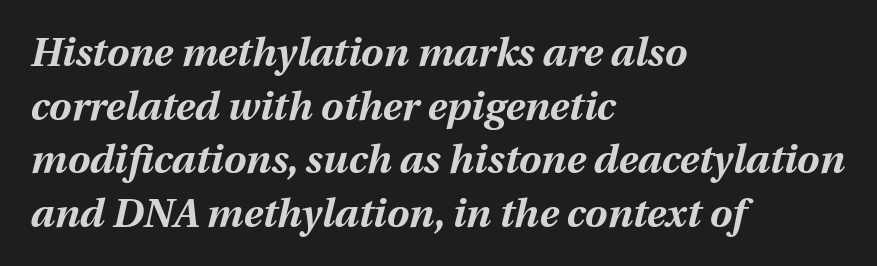
Q: Is the text bold? A: Yes.
Q: Is the text italic (slanted)? A: Yes, it leans right by about 12 degrees.
Q: Is the text underlined? A: No.
Q: How is the paragraph aligned? A: Left-aligned.
Q: Is the spacing between letters normal or unusually wide? A: Normal.
Q: Is the spacing between lines tight, normal or loose? A: Normal.
Q: Width (condensed, normal, or wide)? A: Normal.
Q: Stroke contrast? A: Medium.
Q: x-height? A: Medium.
Q: Monospaced? A: No.
